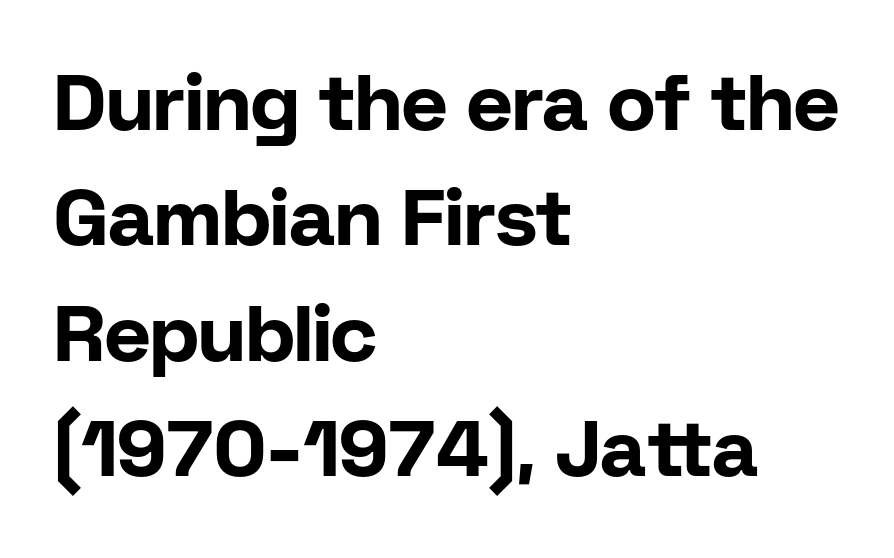
Q: Is the text bold? A: Yes.
Q: Is the text italic (slanted)? A: No, it is upright.
Q: Is the typeface a serif or a sans-serif typeface? A: Sans-serif.
Q: Is the text underlined? A: No.
Q: How is the paragraph aligned? A: Left-aligned.
Q: Is the spacing between letters normal or unusually wide? A: Normal.
Q: Is the spacing between lines tight, normal or loose? A: Normal.
Q: Width (condensed, normal, or wide)? A: Normal.
Q: Stroke contrast? A: Low.
Q: x-height? A: Medium.
Q: Monospaced? A: No.
